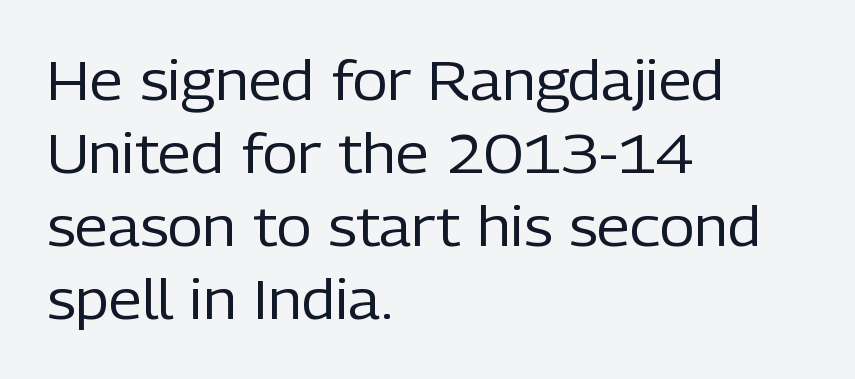
Q: Is the text bold? A: No.
Q: Is the text italic (slanted)? A: No, it is upright.
Q: Is the typeface a serif or a sans-serif typeface? A: Sans-serif.
Q: Is the text underlined? A: No.
Q: How is the paragraph aligned? A: Left-aligned.
Q: Is the spacing between letters normal or unusually wide? A: Normal.
Q: Is the spacing between lines tight, normal or loose? A: Normal.
Q: Width (condensed, normal, or wide)? A: Normal.
Q: Stroke contrast? A: Low.
Q: x-height? A: Medium.
Q: Monospaced? A: No.
